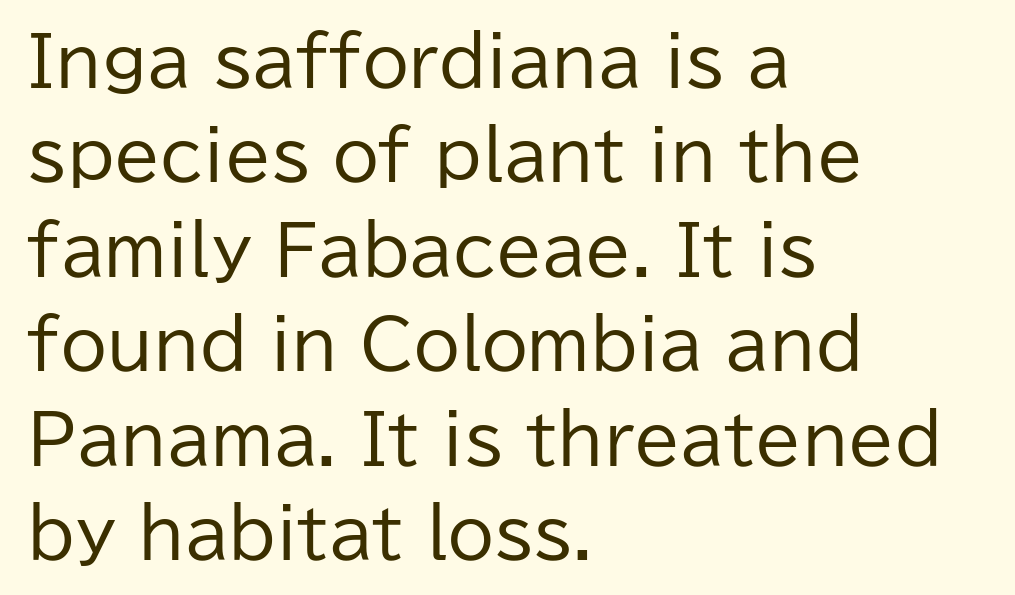
{"serif": "no", "italic": "no", "bold": "no", "weight": "regular", "width": "normal", "stroke_contrast": "low", "x_height": "medium", "monospaced": "no", "underline": "no", "align": "left", "line_spacing": "normal", "line_spacing_ratio": 1.41, "letter_spacing": "normal", "letter_spacing_em": 0.0, "glyph_px": 67}
